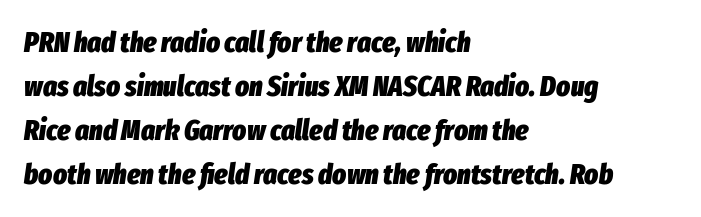
The image shows 29 px heavy, condensed type, italic (leaning right); set left-aligned, normal line spacing (1.52x), normal letter spacing, not underlined; low stroke contrast and a medium x-height.
